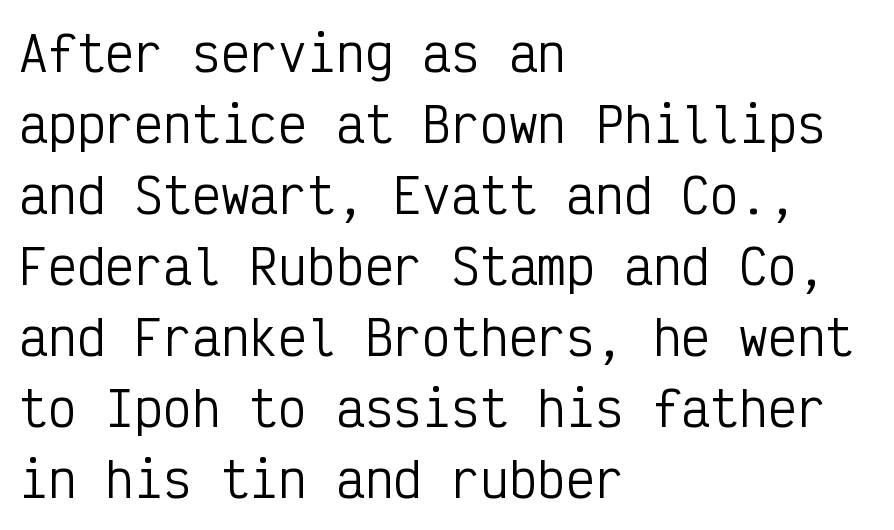
Q: Is the text bold? A: No.
Q: Is the text italic (slanted)? A: No, it is upright.
Q: Is the typeface a serif or a sans-serif typeface? A: Sans-serif.
Q: Is the text underlined? A: No.
Q: How is the paragraph aligned? A: Left-aligned.
Q: Is the spacing between letters normal or unusually wide? A: Normal.
Q: Is the spacing between lines tight, normal or loose? A: Normal.
Q: Width (condensed, normal, or wide)? A: Condensed.
Q: Stroke contrast? A: Low.
Q: x-height? A: Medium.
Q: Monospaced? A: Yes.
